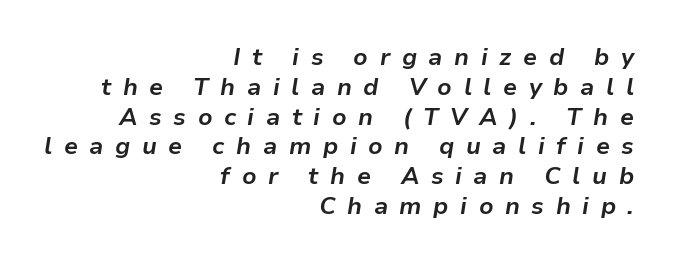
Stroke thickness is high; the sample reads as a true bold. The passage shown leans; its letterforms are oblique. The compositor pushed each line to the right boundary. Lines of text with bare space underneath. This rendering widens character spacing well past its baseline value.
